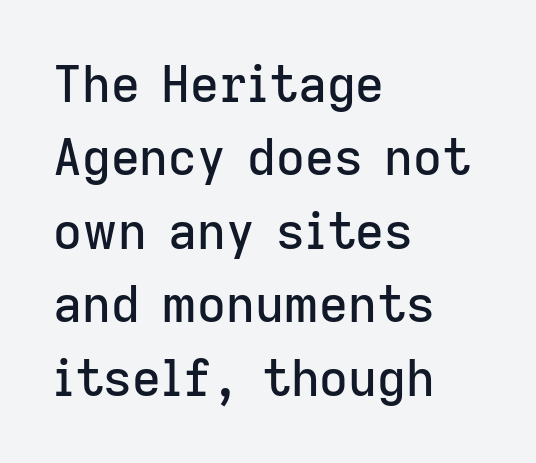
Spacing verdict: proportional, widths tailored to each character. Short note: letters normally spaced. Every row of glyphs begins at an identical x-position on the left. To sum up the face: it is a sans, with no serifs.
